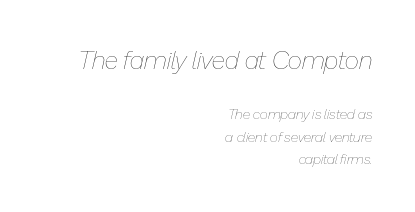
The image shows 25 px text type, italic (leaning right); set right-aligned, normal line spacing (1.63x), normal letter spacing, not underlined; the first (top) block is 1.79x larger.
